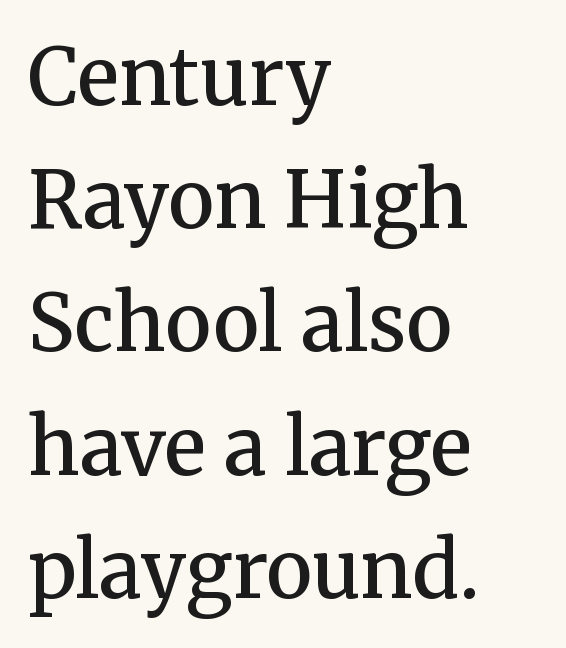
The image shows 78 px semibold serif type, upright; set left-aligned, normal line spacing (1.58x), normal letter spacing, not underlined; medium stroke contrast and a medium x-height.
